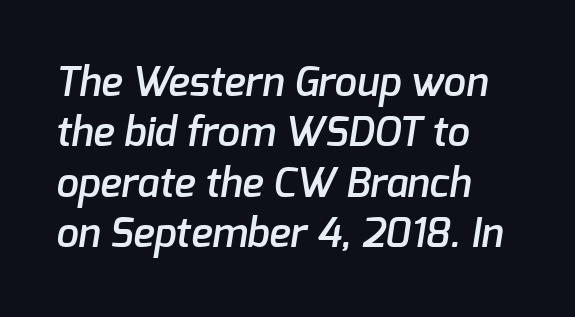
Q: Is the text bold? A: Semi-bold.
Q: Is the typeface a serif or a sans-serif typeface? A: Sans-serif.
Q: Is the text underlined? A: No.
Q: How is the paragraph aligned? A: Left-aligned.
Q: Is the spacing between letters normal or unusually wide? A: Normal.
Q: Is the spacing between lines tight, normal or loose? A: Normal.
Q: Width (condensed, normal, or wide)? A: Normal.
Q: Stroke contrast? A: Low.
Q: x-height? A: Medium.
Q: Monospaced? A: No.
